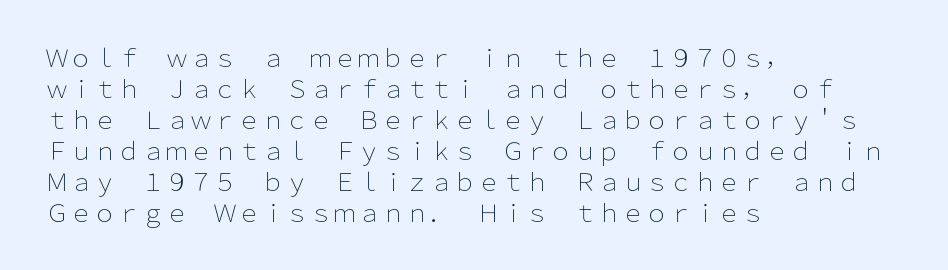
These lines keep a tight, regular rhythm from letter to letter. Notice how descenders clear the ascenders below comfortably — that's standard leading. These lines were composed using upright roman letters. One-word summary of the alignment: left. Nobody drew a line under any word here. The typesetting does not lean heavy: it is not bold.
